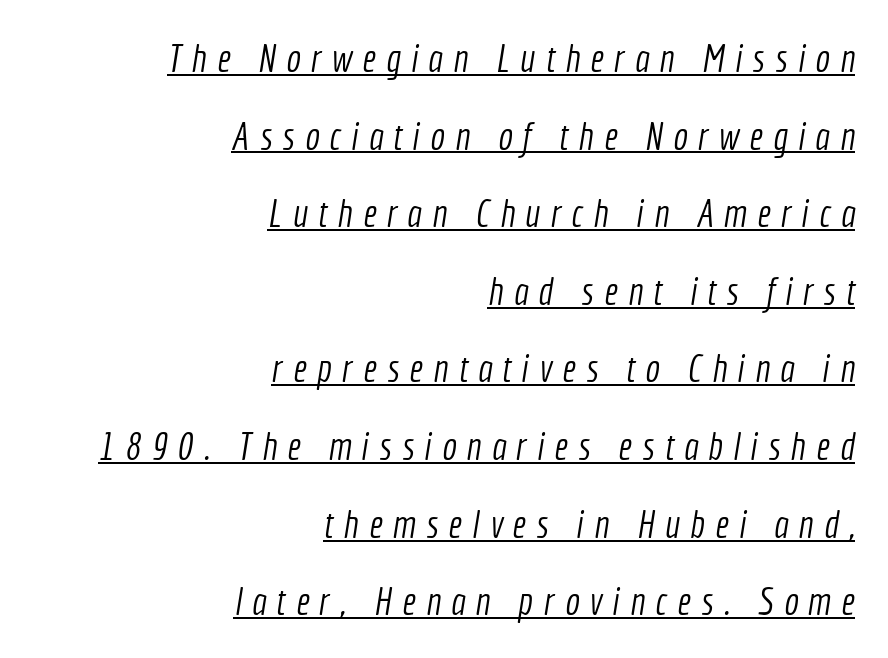
One-word summary of the alignment: right. Someone cranked the tracking dial way up on this one. Think standard paragraph weight, or any step lighter than that. Baseline-to-baseline distance is far greater than the letter height. Unlike a traditional serif, this face leaves its strokes unadorned. Does a line run under the words? Yes, clearly.
